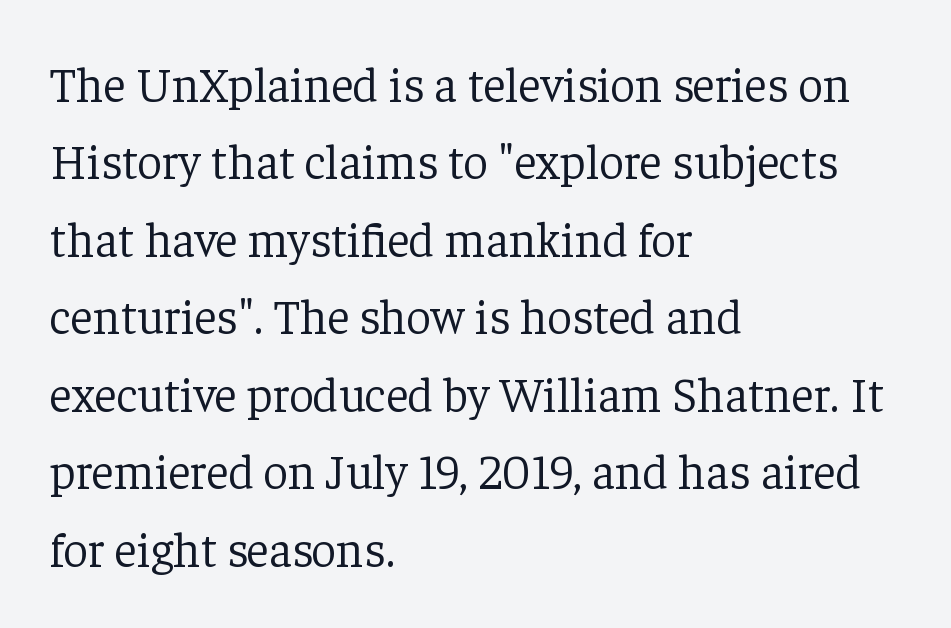
The image shows 49 px light serif type, upright; set left-aligned, normal line spacing (1.58x), normal letter spacing, not underlined; low stroke contrast and a medium x-height.
